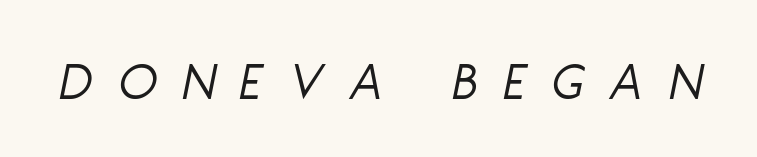
The image shows 56 px light, condensed type, italic (leaning right); set unusually wide letter spacing (+0.47 em), not underlined; low stroke contrast and a large x-height.
